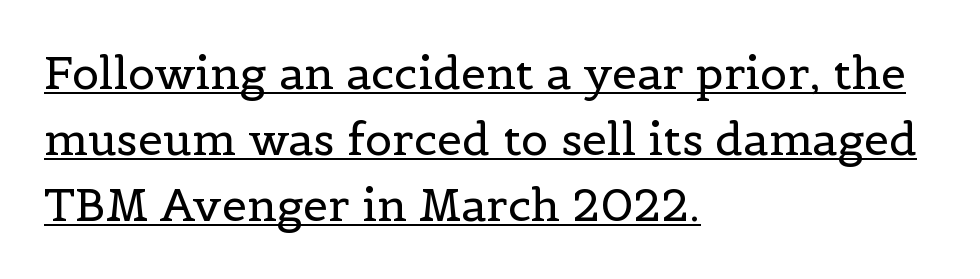
The string is rendered with underlining switched on. Visually the block forms a straight wall on the left and a jagged coastline on the right. Notice how the stems are strictly vertical — no italics here. Honestly, the row spacing looks completely unremarkable. How are the letters spaced? Ordinarily, with no added tracking. Varying glyph widths throughout — classic text-font behaviour.
